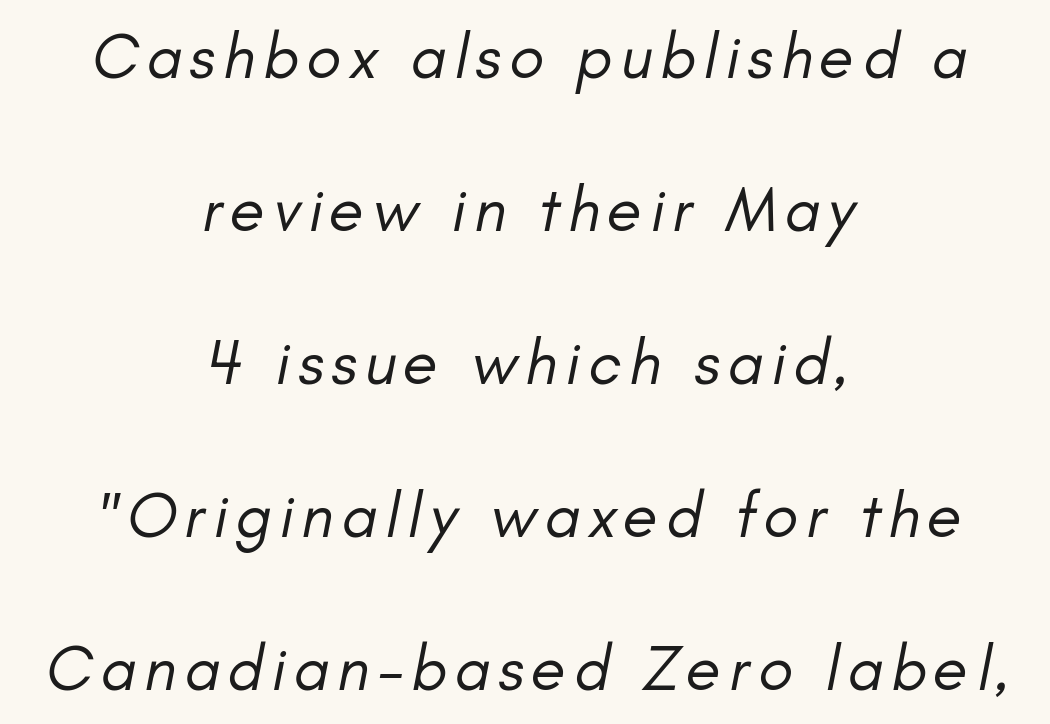
Notice how the passage keeps no hard edge, just a central spine. The zone under the glyphs is completely vacant. This block would shrink considerably if given ordinary leading; it's expanded now. The face used here is proportionally spaced, like ordinary book or web type. The text carries the slant typical of an italic or oblique font. No extra ink here — the face is not bold.
